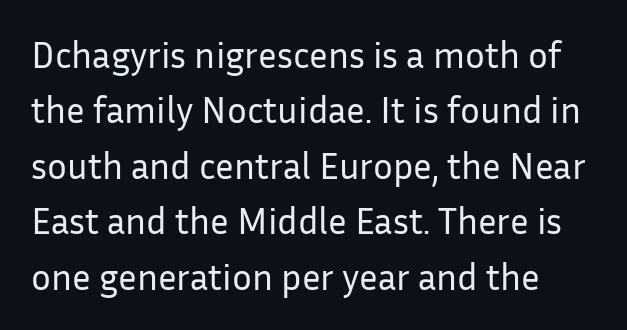
{"serif": "no", "italic": "no", "bold": "no", "weight": "regular", "width": "normal", "stroke_contrast": "low", "x_height": "medium", "monospaced": "no", "underline": "no", "align": "left", "line_spacing": "normal", "line_spacing_ratio": 1.5, "letter_spacing": "normal", "letter_spacing_em": 0.0, "glyph_px": 37}
